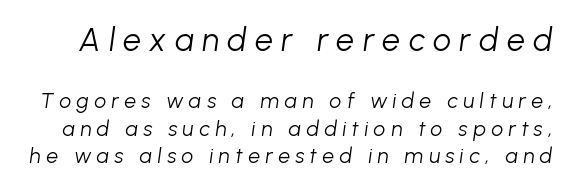
Q: Is the text bold? A: No.
Q: Is the text italic (slanted)? A: Yes, it leans right by about 8 degrees.
Q: Is the text underlined? A: No.
Q: Is the spacing between letters normal or unusually wide? A: Unusually wide.
Q: Is the spacing between lines tight, normal or loose? A: Normal.
Q: Which block of text is set in a larger size, the first (top) or the second (bottom)? A: The first (top) one.
Q: Width (condensed, normal, or wide)? A: Normal.
Q: Stroke contrast? A: Low.
Q: x-height? A: Medium.
Q: Monospaced? A: No.
